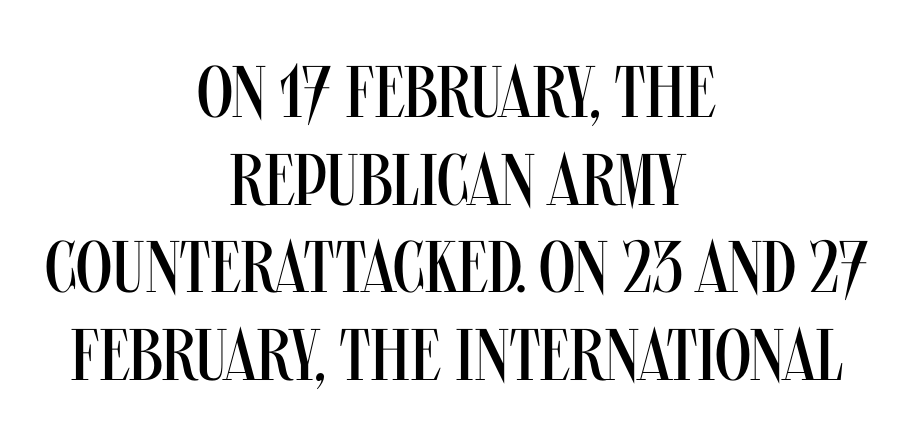
Q: Is the text bold? A: No.
Q: Is the text italic (slanted)? A: No, it is upright.
Q: Is the typeface a serif or a sans-serif typeface? A: Sans-serif.
Q: Is the text underlined? A: No.
Q: How is the paragraph aligned? A: Centered.
Q: Is the spacing between letters normal or unusually wide? A: Normal.
Q: Width (condensed, normal, or wide)? A: Condensed.
Q: Stroke contrast? A: Medium.
Q: x-height? A: Large.
Q: Monospaced? A: No.
